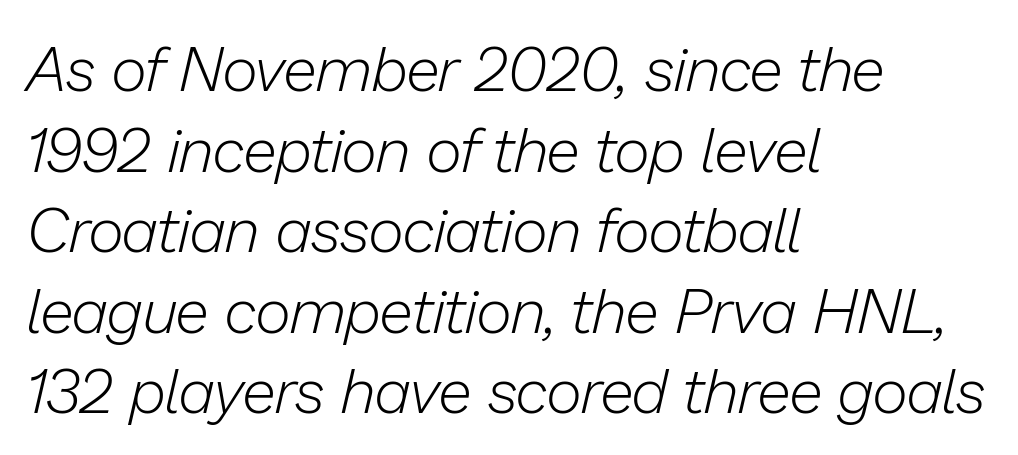
Is the block centered? No — it sits flush against the left margin. The vertical gap from one line to the next is medium. Tracking here is standard; glyphs follow each other at the usual distance. No chunkiness to these letters — they're not bold.
